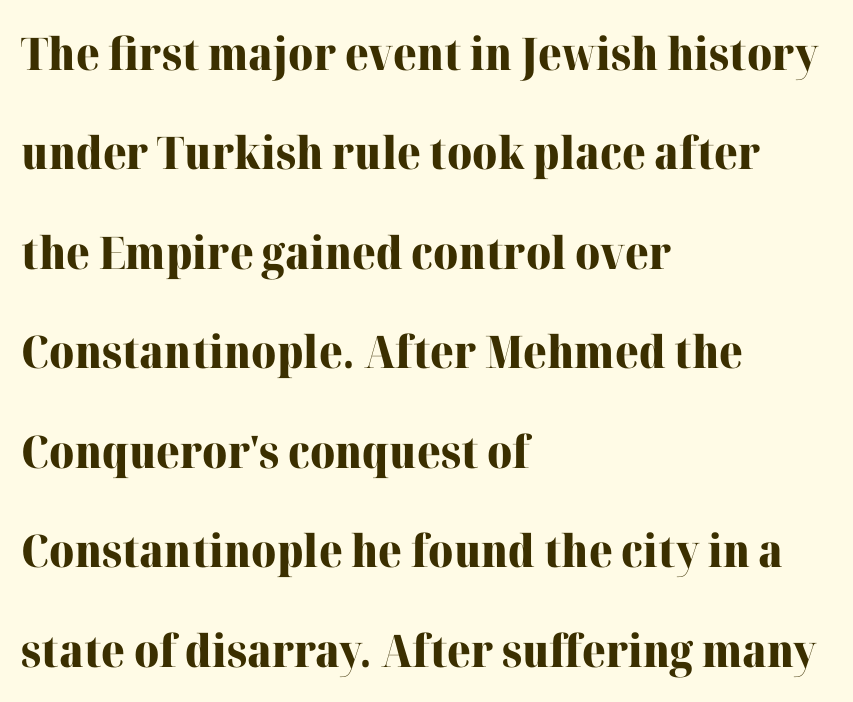
The image shows 45 px heavy serif type, upright; set left-aligned, loose line spacing (2.21x), normal letter spacing, not underlined; high stroke contrast and a medium x-height.
